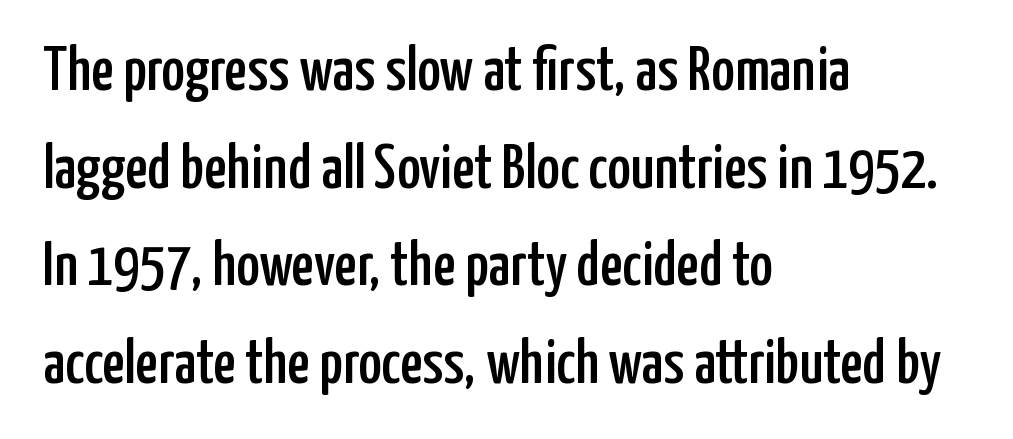
Q: Is the text italic (slanted)? A: No, it is upright.
Q: Is the typeface a serif or a sans-serif typeface? A: Sans-serif.
Q: Is the text underlined? A: No.
Q: How is the paragraph aligned? A: Left-aligned.
Q: Is the spacing between letters normal or unusually wide? A: Normal.
Q: Is the spacing between lines tight, normal or loose? A: Normal.
Q: Width (condensed, normal, or wide)? A: Condensed.
Q: Stroke contrast? A: Low.
Q: x-height? A: Medium.
Q: Monospaced? A: No.
